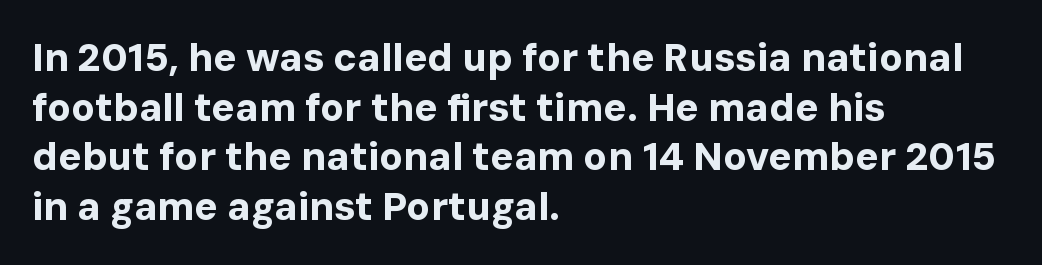
In terms of letterspacing, this is plain default setting. The glyphs are unaccompanied by any horizontal stroke below them. The font's upright variant was chosen for this text. The font family rendered here belongs to the sans-serif group. The setting favours the left margin, as ordinary paragraphs usually do.
